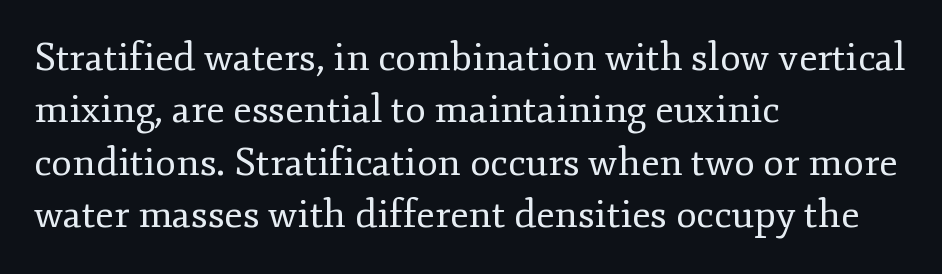
Tall strokes in this sample are plumb rather than angled. This sample is left-justified, so line endings fall wherever the words run out. The space between consecutive lines is moderate. This is not heavy type; no bold has been used. The letterforms sit shoulder to shoulder at normal distance. Typographically, this falls in the serif category.
